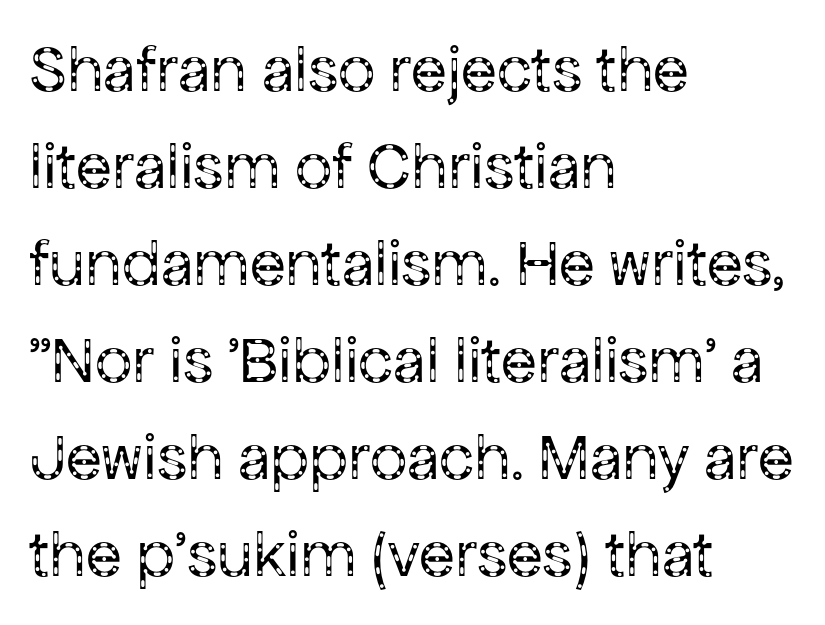
The image shows 66 px regular-weight sans-serif type, upright; set left-aligned, normal line spacing (1.47x), normal letter spacing, not underlined; low stroke contrast and a medium x-height.
